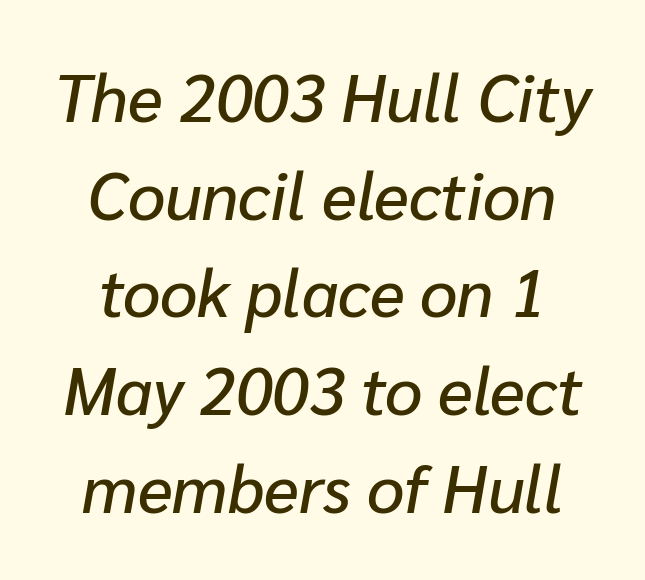
The image shows 66 px text type, italic (leaning right); set normal line spacing (1.48x), normal letter spacing, not underlined; low stroke contrast and a medium x-height.
